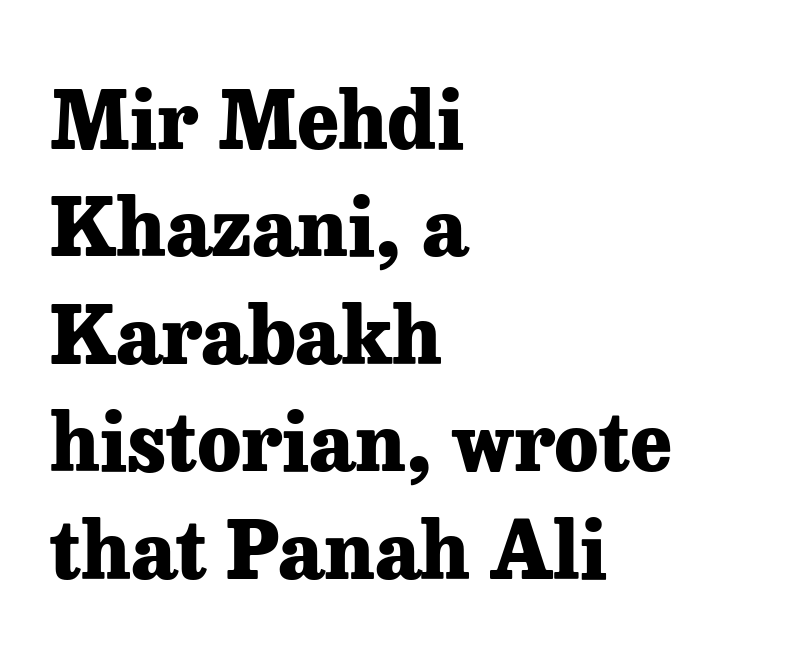
The image shows 79 px heavy serif type, upright; set left-aligned, normal line spacing (1.36x), normal letter spacing, not underlined; low stroke contrast and a medium x-height.
